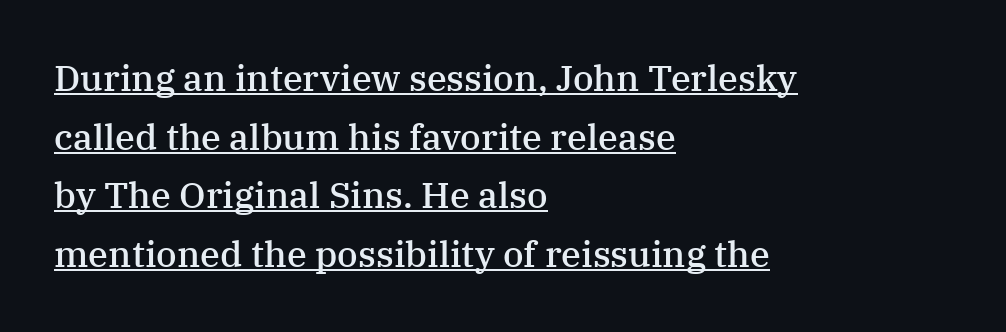
Q: Is the text bold? A: Semi-bold.
Q: Is the text italic (slanted)? A: No, it is upright.
Q: Is the typeface a serif or a sans-serif typeface? A: Serif.
Q: Is the text underlined? A: Yes.
Q: How is the paragraph aligned? A: Left-aligned.
Q: Is the spacing between letters normal or unusually wide? A: Normal.
Q: Is the spacing between lines tight, normal or loose? A: Normal.
Q: Width (condensed, normal, or wide)? A: Normal.
Q: Stroke contrast? A: Medium.
Q: x-height? A: Medium.
Q: Monospaced? A: No.
